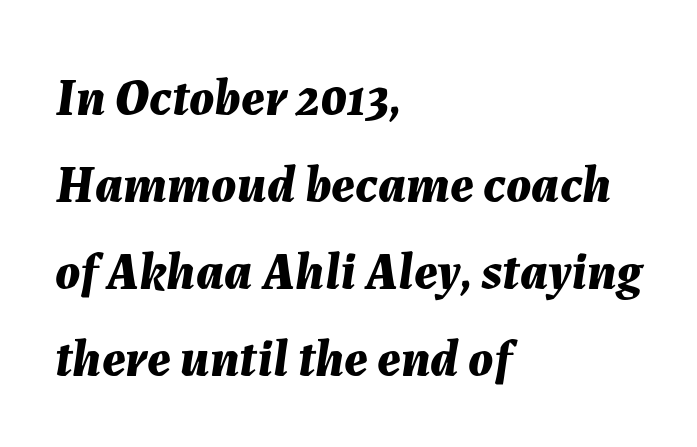
Compared with an ordinary text face, these strokes are far heavier — a full bold. Just letters on the line, the space beneath them empty. These lines are set flush left with a ragged right edge. Students, observe: this is what conventionally led text looks like. The glyphs look as if they've been sheared to an angle.
